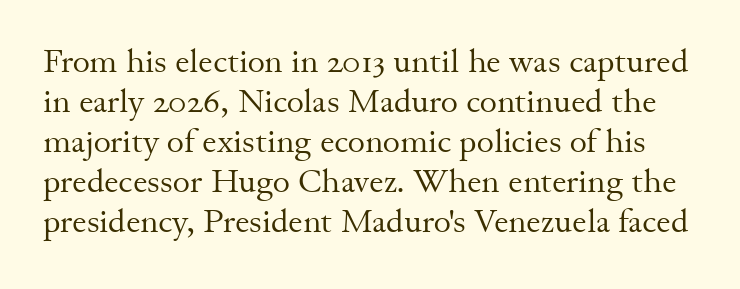
Is this a fixed-width face? No — the glyphs have proportional, varying widths. Stroke terminals: seriffed. No chunkiness to these letters — they're not bold. The passage shown is not underscored anywhere. This sample uses plain, unmodified letter spacing.
